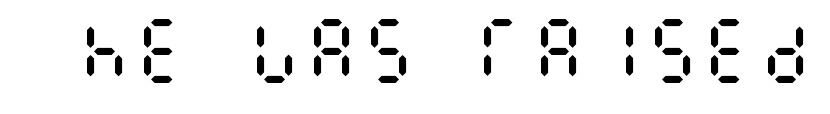
This reads as an unemphasized weight, regular at the heaviest. Underlining? Definitely not there. Letter spacing: default. Tall strokes in this sample are plumb rather than angled.
